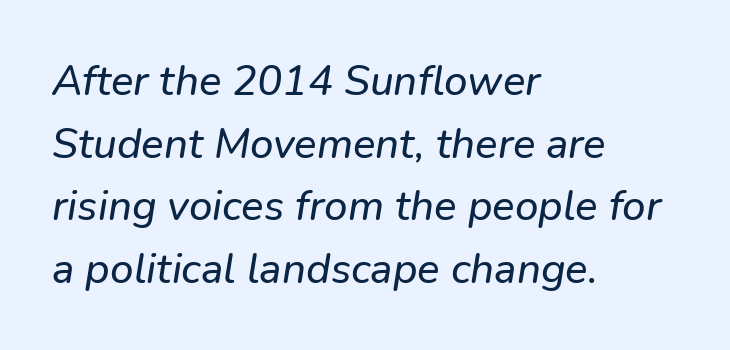
This sample has the flowing, uneven cadence of proportional lettering. Layout note: lines flush left. Compared with typical body copy, the letter spacing here is the same. Each row of text sits above clean, open space. Type style note: lacks serifs. The vertical gap from one line to the next is medium.
